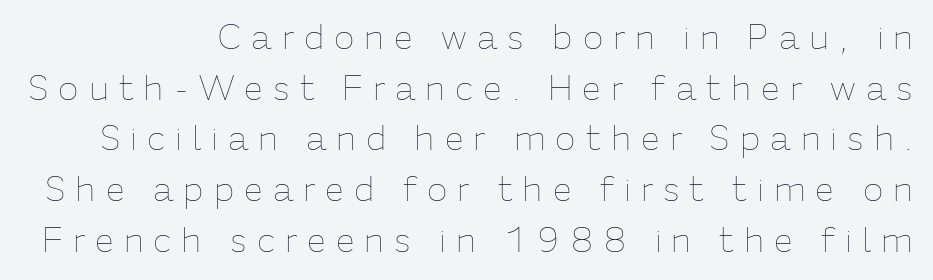
{"italic": "no", "bold": "no", "weight": "thin", "width": "normal", "stroke_contrast": "low", "x_height": "medium", "monospaced": "no", "underline": "no", "line_spacing": "normal", "line_spacing_ratio": 1.49, "letter_spacing": "wide", "letter_spacing_em": 0.29, "glyph_px": 34}
